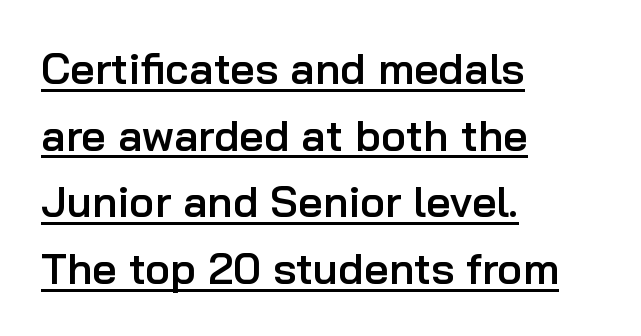
The image shows 43 px semibold sans-serif type, upright; set left-aligned, normal line spacing (1.55x), normal letter spacing, underlined; low stroke contrast and a medium x-height.
